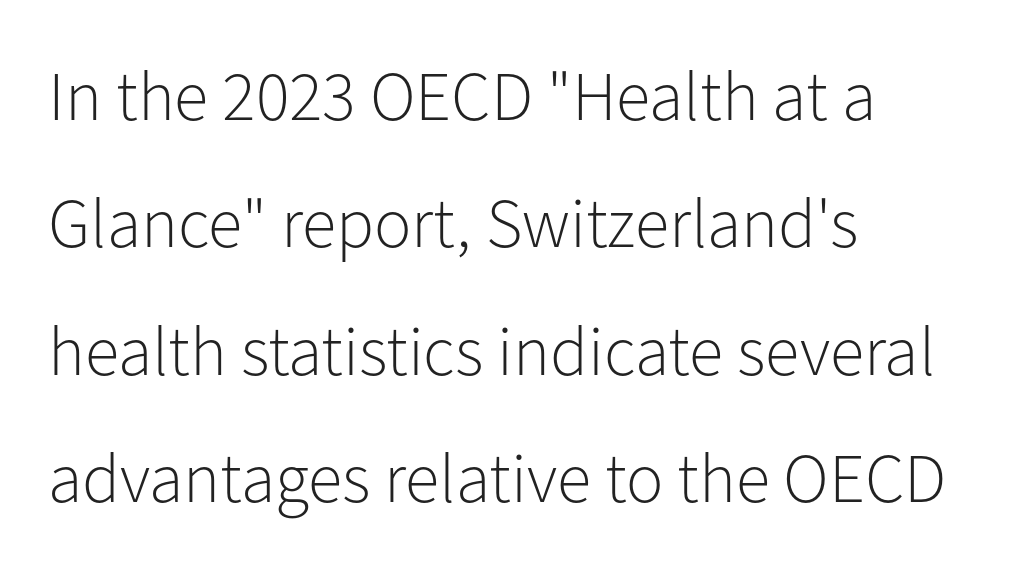
Q: Is the text bold? A: No.
Q: Is the text italic (slanted)? A: No, it is upright.
Q: Is the typeface a serif or a sans-serif typeface? A: Sans-serif.
Q: Is the text underlined? A: No.
Q: How is the paragraph aligned? A: Left-aligned.
Q: Is the spacing between letters normal or unusually wide? A: Normal.
Q: Width (condensed, normal, or wide)? A: Normal.
Q: Stroke contrast? A: Low.
Q: x-height? A: Medium.
Q: Monospaced? A: No.
